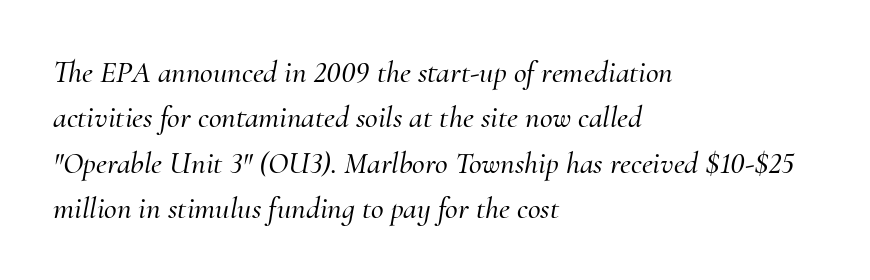
Posture: slanted. Anything drawn beneath the words? Only blank space. Each new line begins a customary step beneath the previous one. Look at the bottom of the vertical strokes: they flare into serifs here. If you drew a ruler down the left edge, every line would touch it. Do the characters align in a grid? No, the font is proportional.
